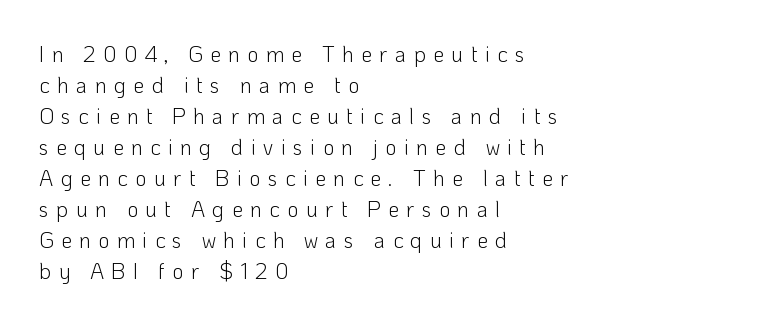
{"italic": "no", "bold": "no", "underline": "no", "align": "left", "line_spacing": "normal", "line_spacing_ratio": 1.41, "letter_spacing": "wide", "letter_spacing_em": 0.33, "glyph_px": 22}
